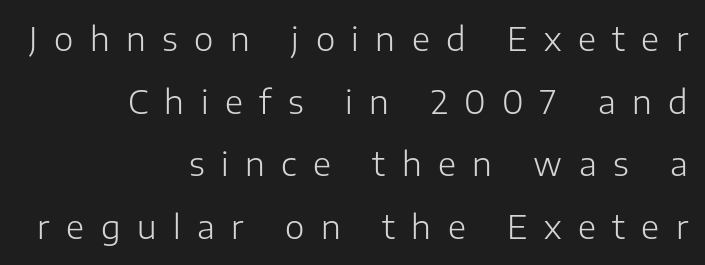
Q: Is the text bold? A: No.
Q: Is the text italic (slanted)? A: No, it is upright.
Q: Is the typeface a serif or a sans-serif typeface? A: Sans-serif.
Q: Is the text underlined? A: No.
Q: How is the paragraph aligned? A: Right-aligned.
Q: Is the spacing between letters normal or unusually wide? A: Unusually wide.
Q: Is the spacing between lines tight, normal or loose? A: Loose.
Q: Width (condensed, normal, or wide)? A: Normal.
Q: Stroke contrast? A: Low.
Q: x-height? A: Medium.
Q: Monospaced? A: No.
